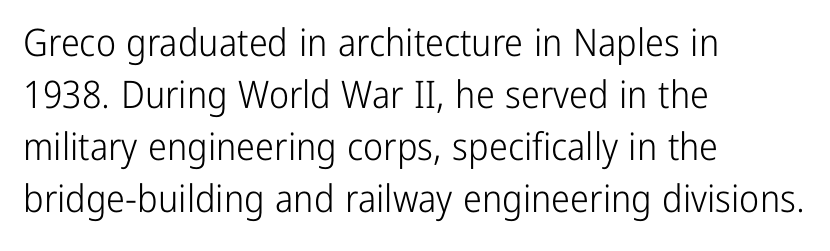
The image shows 38 px light, condensed sans-serif type, upright; set left-aligned, normal line spacing (1.37x), normal letter spacing, not underlined; low stroke contrast and a medium x-height.
